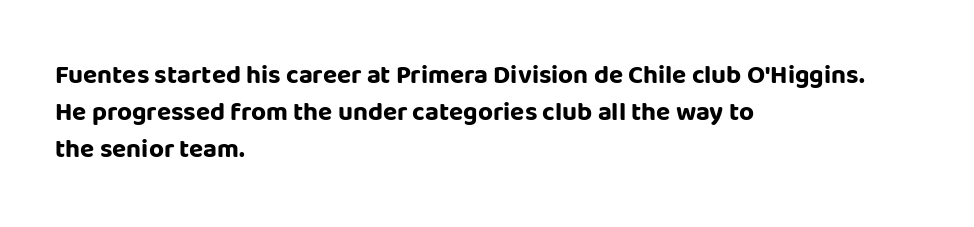
{"italic": "no", "bold": "yes", "underline": "no", "align": "left", "line_spacing": "normal", "line_spacing_ratio": 1.42, "letter_spacing": "normal", "letter_spacing_em": 0.0, "glyph_px": 26}
